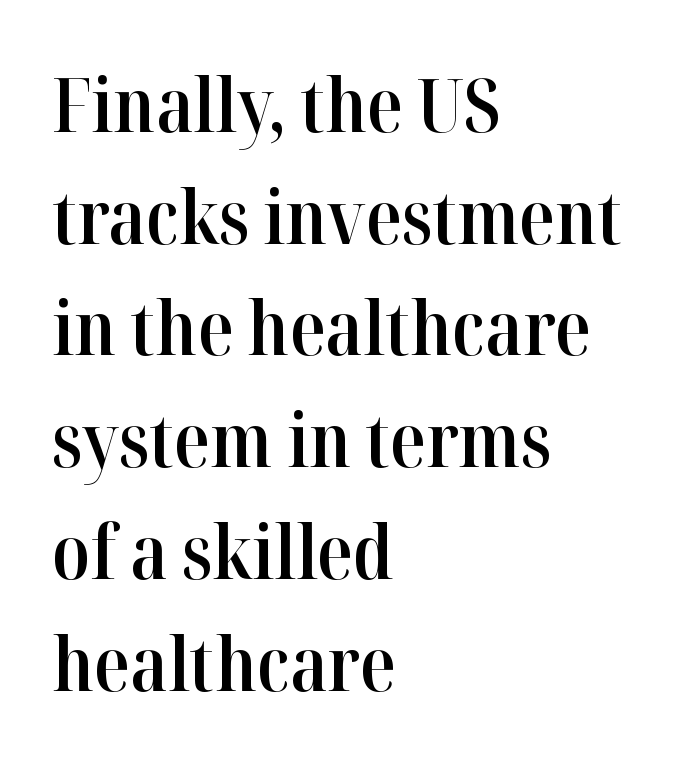
{"serif": "yes", "italic": "no", "bold": "semi", "weight": "semibold", "width": "normal", "stroke_contrast": "high", "x_height": "medium", "monospaced": "no", "underline": "no", "align": "left", "line_spacing": "normal", "line_spacing_ratio": 1.51, "letter_spacing": "normal", "letter_spacing_em": 0.0, "glyph_px": 74}
